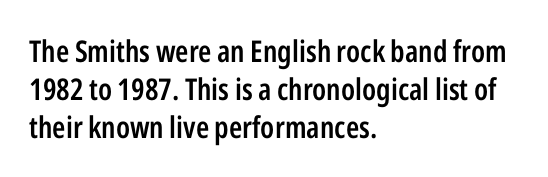
Q: Is the text bold? A: Semi-bold.
Q: Is the text italic (slanted)? A: No, it is upright.
Q: Is the typeface a serif or a sans-serif typeface? A: Sans-serif.
Q: Is the text underlined? A: No.
Q: How is the paragraph aligned? A: Left-aligned.
Q: Is the spacing between letters normal or unusually wide? A: Normal.
Q: Is the spacing between lines tight, normal or loose? A: Normal.
Q: Width (condensed, normal, or wide)? A: Condensed.
Q: Stroke contrast? A: Low.
Q: x-height? A: Medium.
Q: Monospaced? A: No.
